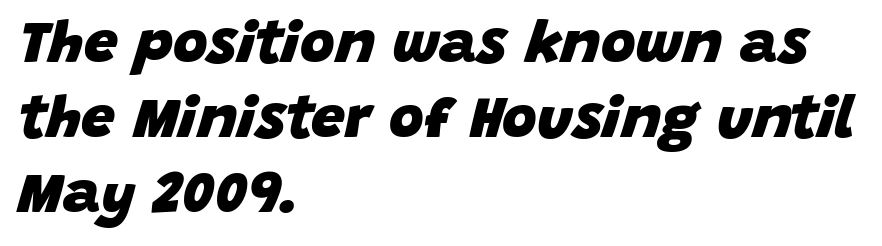
The image shows 60 px heavy type, italic (leaning right); set left-aligned, normal line spacing (1.25x), normal letter spacing, not underlined; low stroke contrast and a large x-height.
